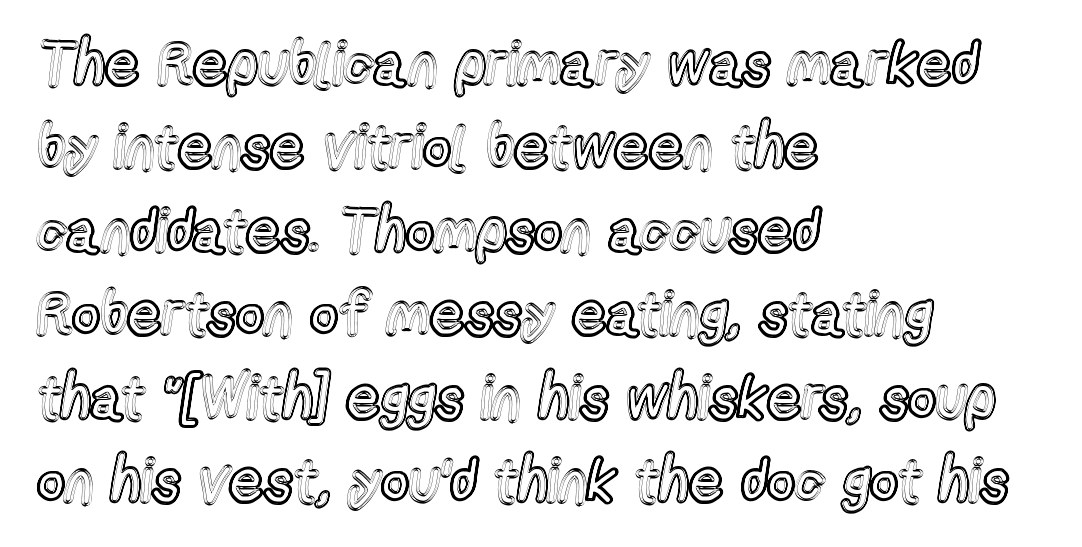
Q: Is the text italic (slanted)? A: Yes.
Q: Is the text underlined? A: No.
Q: How is the paragraph aligned? A: Left-aligned.
Q: Is the spacing between letters normal or unusually wide? A: Normal.
Q: Is the spacing between lines tight, normal or loose? A: Normal.
Q: Width (condensed, normal, or wide)? A: Condensed.
Q: x-height? A: Medium.
Q: Monospaced? A: No.
